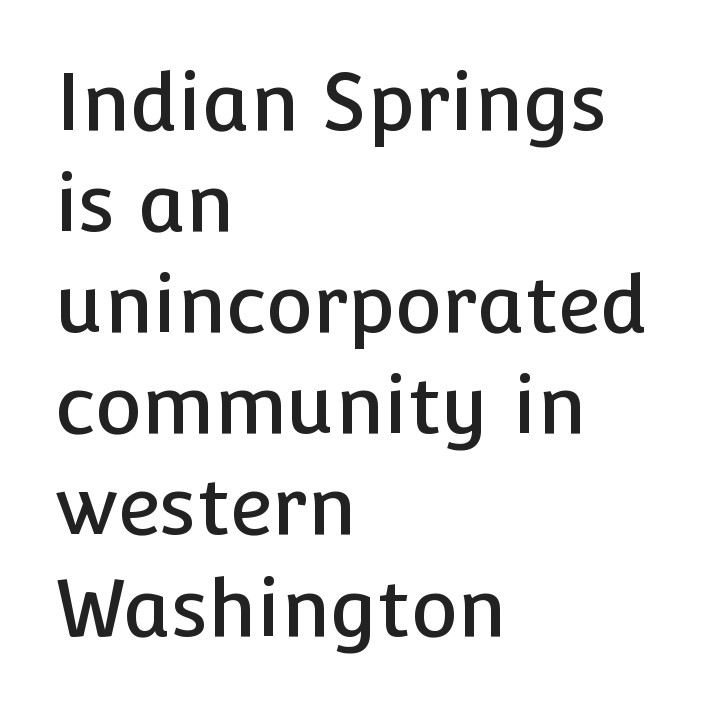
The letters stand upright; this is a roman face. The gaps between neighbouring characters are ordinary and unremarkable. No feet cap the strokes, marking this as sans-serif type. You could not count columns in this text — the font is proportionally spaced.
